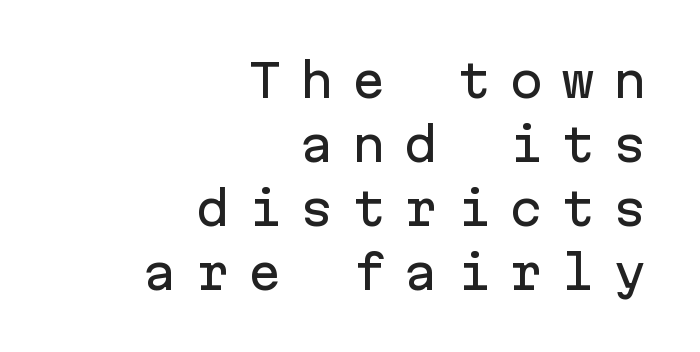
The image shows 45 px sans-serif type, upright, monospaced; set right-aligned, normal line spacing (1.42x), unusually wide letter spacing (+0.41 em), not underlined; low stroke contrast and a medium x-height.
